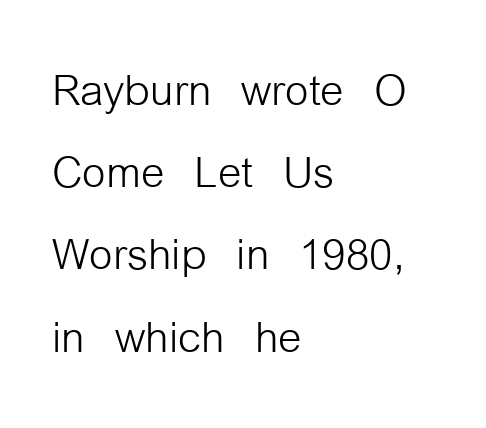
The image shows 60 px light, condensed sans-serif type, upright; set left-aligned, normal line spacing (1.37x), normal letter spacing, not underlined; low stroke contrast and a medium x-height.
